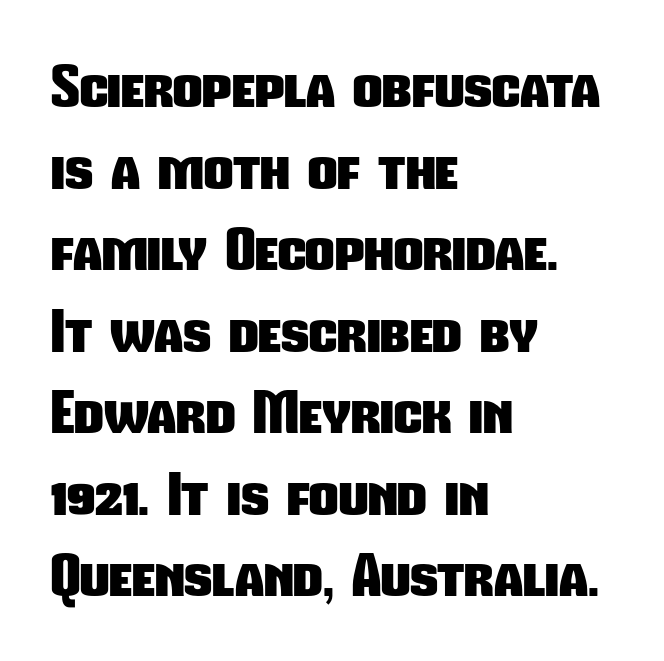
Q: Is the text bold? A: Yes.
Q: Is the typeface a serif or a sans-serif typeface? A: Sans-serif.
Q: Is the text underlined? A: No.
Q: How is the paragraph aligned? A: Left-aligned.
Q: Is the spacing between letters normal or unusually wide? A: Normal.
Q: Is the spacing between lines tight, normal or loose? A: Normal.
Q: Width (condensed, normal, or wide)? A: Condensed.
Q: Stroke contrast? A: Low.
Q: x-height? A: Medium.
Q: Monospaced? A: No.
